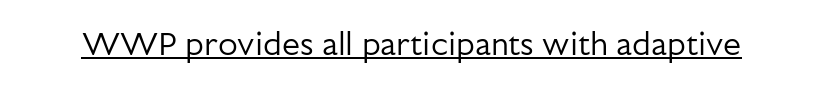
Has an underline been added? It has. I'd call this a sans setting — the letters go barefoot. No italicization has been applied; the sample stays upright. The typesetting does not lean heavy: it is not bold. You could call the tracking neutral — neither tight nor loose.
